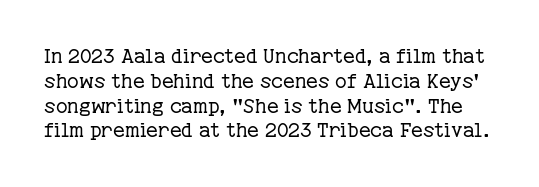
Q: Is the text bold? A: No.
Q: Is the text italic (slanted)? A: No, it is upright.
Q: Is the text underlined? A: No.
Q: Is the spacing between letters normal or unusually wide? A: Normal.
